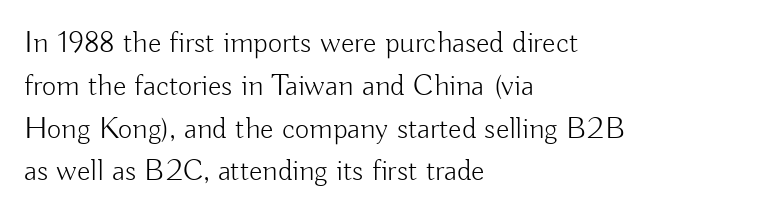
{"serif": "no", "italic": "no", "bold": "no", "weight": "light", "width": "normal", "stroke_contrast": "low", "x_height": "small", "monospaced": "no", "underline": "no", "align": "left", "line_spacing": "normal", "line_spacing_ratio": 1.38, "letter_spacing": "normal", "letter_spacing_em": 0.0, "glyph_px": 31}
